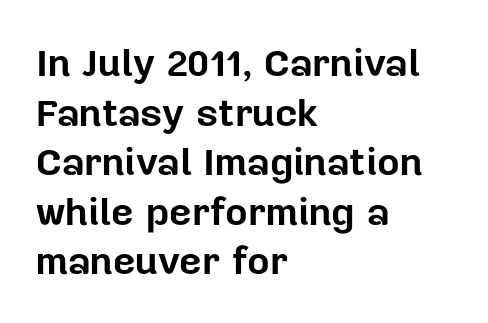
The image shows 39 px bold sans-serif type, upright; set left-aligned, normal line spacing (1.27x), normal letter spacing, not underlined; low stroke contrast and a medium x-height.
